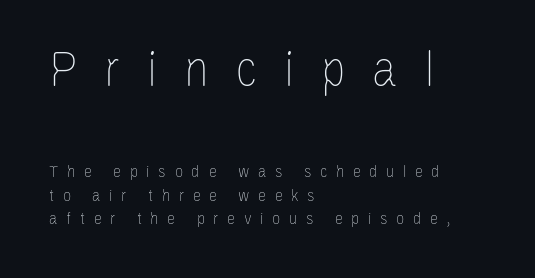
{"italic": "no", "bold": "no", "weight": "thin", "width": "condensed", "stroke_contrast": "low", "x_height": "large", "monospaced": "no", "underline": "no", "align": "left", "line_spacing": "normal", "line_spacing_ratio": 1.3, "letter_spacing": "wide", "letter_spacing_em": 0.48, "larger_block": "first", "size_ratio": 3.06, "glyph_px": 55}
